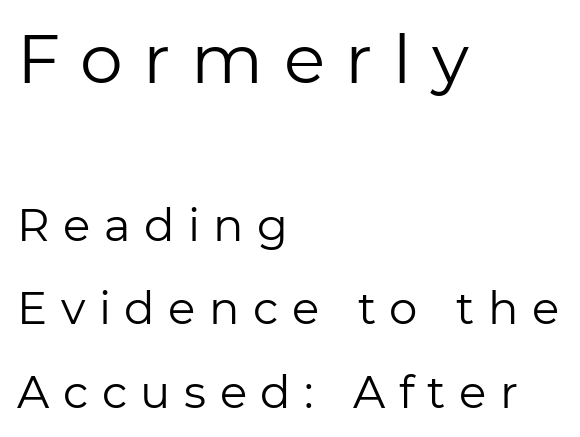
Q: Is the text bold? A: No.
Q: Is the text italic (slanted)? A: No, it is upright.
Q: Is the typeface a serif or a sans-serif typeface? A: Sans-serif.
Q: Is the text underlined? A: No.
Q: How is the paragraph aligned? A: Left-aligned.
Q: Is the spacing between letters normal or unusually wide? A: Unusually wide.
Q: Which block of text is set in a larger size, the first (top) or the second (bottom)? A: The first (top) one.
Q: Width (condensed, normal, or wide)? A: Normal.
Q: Stroke contrast? A: Low.
Q: x-height? A: Medium.
Q: Monospaced? A: No.
